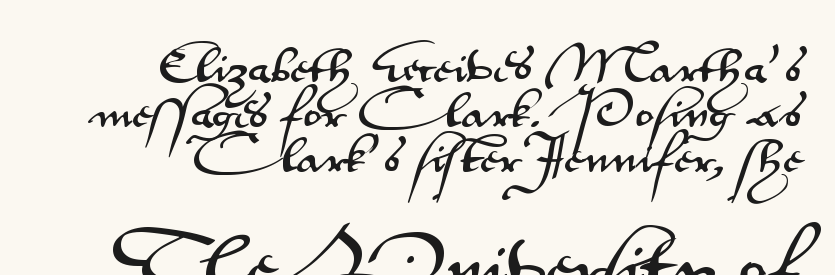
Q: Is the text italic (slanted)? A: Yes.
Q: Is the typeface a serif or a sans-serif typeface? A: Sans-serif.
Q: Is the text underlined? A: No.
Q: How is the paragraph aligned? A: Right-aligned.
Q: Is the spacing between letters normal or unusually wide? A: Normal.
Q: Which block of text is set in a larger size, the first (top) or the second (bottom)? A: The second (bottom) one.
Q: Width (condensed, normal, or wide)? A: Wide.
Q: Stroke contrast? A: Medium.
Q: x-height? A: Small.
Q: Monospaced? A: No.
